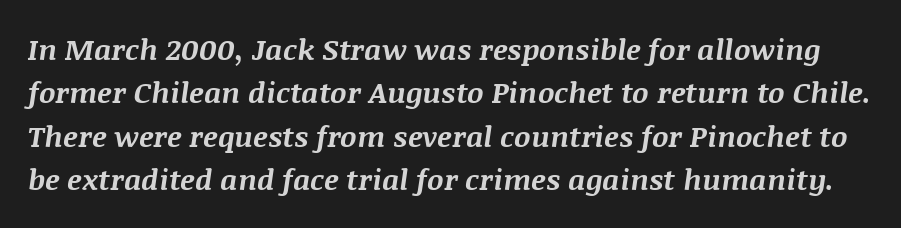
Compared with an ordinary text face, these strokes are far heavier — a full bold. Compared with typical body copy, the letter spacing here is the same. Quick note: italic. The letters advance in unequal steps, a hallmark of proportional type.
